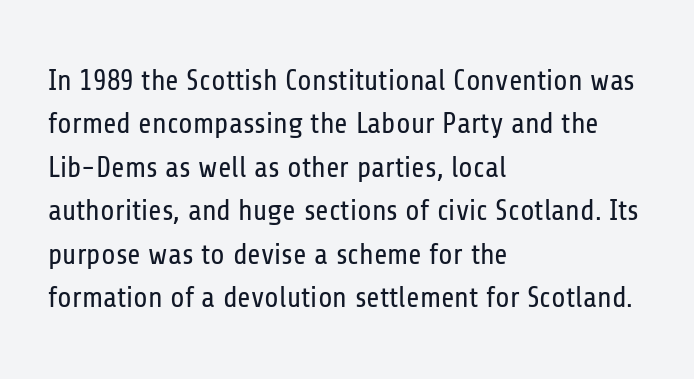
Heft: none added — not bold. You can tell it's not italic because the verticals are truly vertical. If you measured baseline to baseline, you'd find a middling distance. The gap between lines stays unmarked. Nobody touched the tracking dial on this one.
